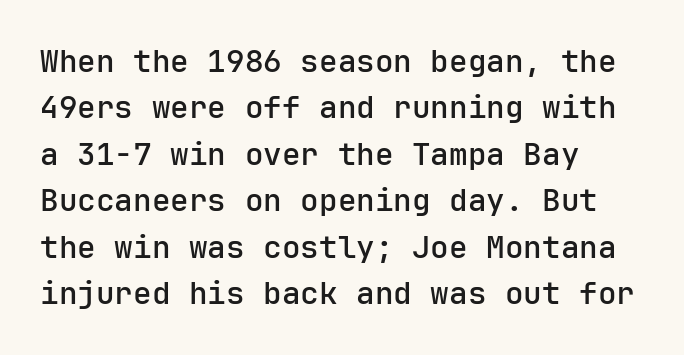
{"serif": "no", "italic": "no", "bold": "semi", "weight": "semibold", "width": "normal", "stroke_contrast": "low", "x_height": "medium", "underline": "no", "align": "left", "line_spacing": "normal", "line_spacing_ratio": 1.5, "letter_spacing": "normal", "letter_spacing_em": 0.0, "glyph_px": 31}
